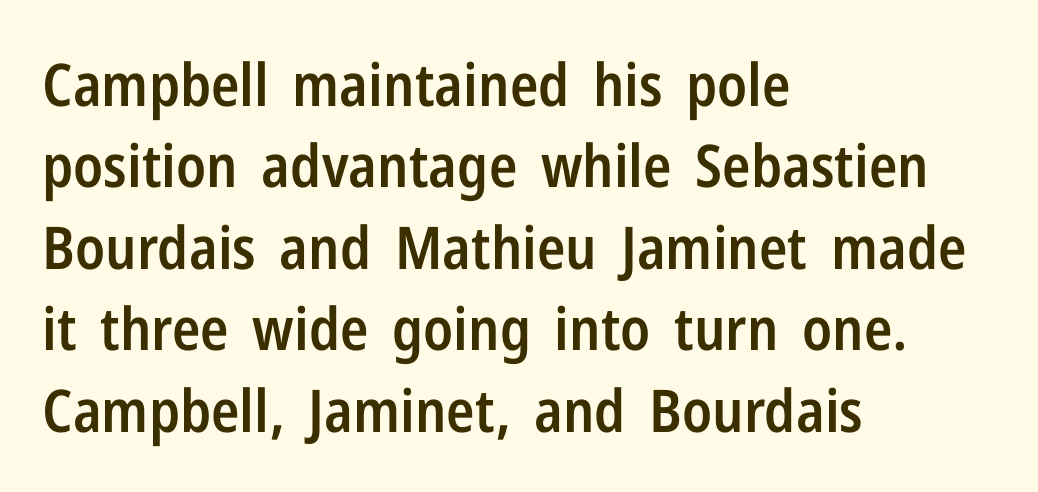
Is there any slant? The stems are plumb. Semibold letterforms, between regular and bold. The glyphs in this specimen are sans serif. The rendering uses a moderate line-height, typical for paragraphs.
